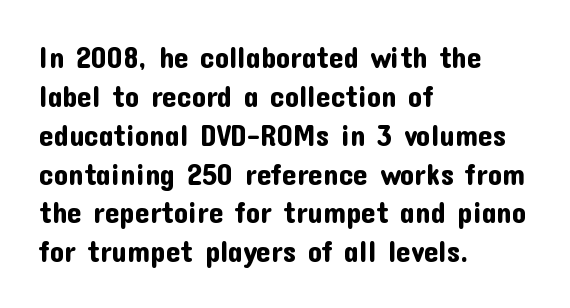
Q: Is the text italic (slanted)? A: No, it is upright.
Q: Is the typeface a serif or a sans-serif typeface? A: Sans-serif.
Q: Is the text underlined? A: No.
Q: How is the paragraph aligned? A: Left-aligned.
Q: Is the spacing between letters normal or unusually wide? A: Normal.
Q: Is the spacing between lines tight, normal or loose? A: Normal.
Q: Width (condensed, normal, or wide)? A: Normal.
Q: Stroke contrast? A: Low.
Q: x-height? A: Medium.
Q: Monospaced? A: No.
